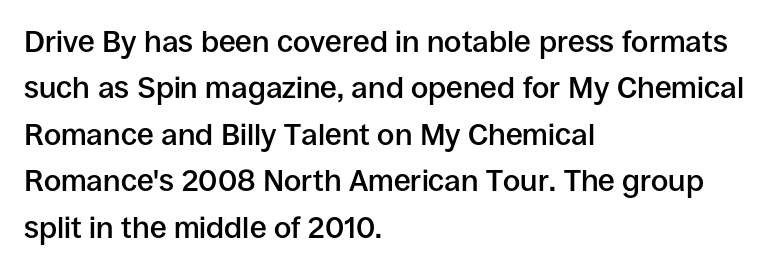
The image shows 30 px semibold sans-serif type, upright; set left-aligned, normal line spacing (1.55x), normal letter spacing, not underlined; low stroke contrast and a large x-height.
